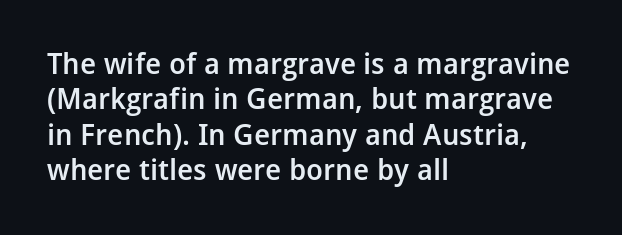
Observe the absence of serifs on each vertical stroke in this sample. The area under the type is left untouched. Compared with typical body copy, the letter spacing here is the same. How heavy is the stroke? Medium-heavy — a semibold, shy of bold.
